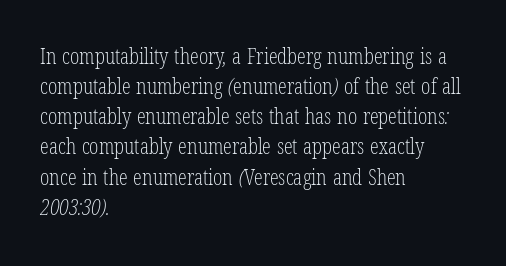
Q: Is the text bold? A: No.
Q: Is the text underlined? A: No.
Q: How is the paragraph aligned? A: Left-aligned.
Q: Is the spacing between letters normal or unusually wide? A: Normal.
Q: Is the spacing between lines tight, normal or loose? A: Normal.
